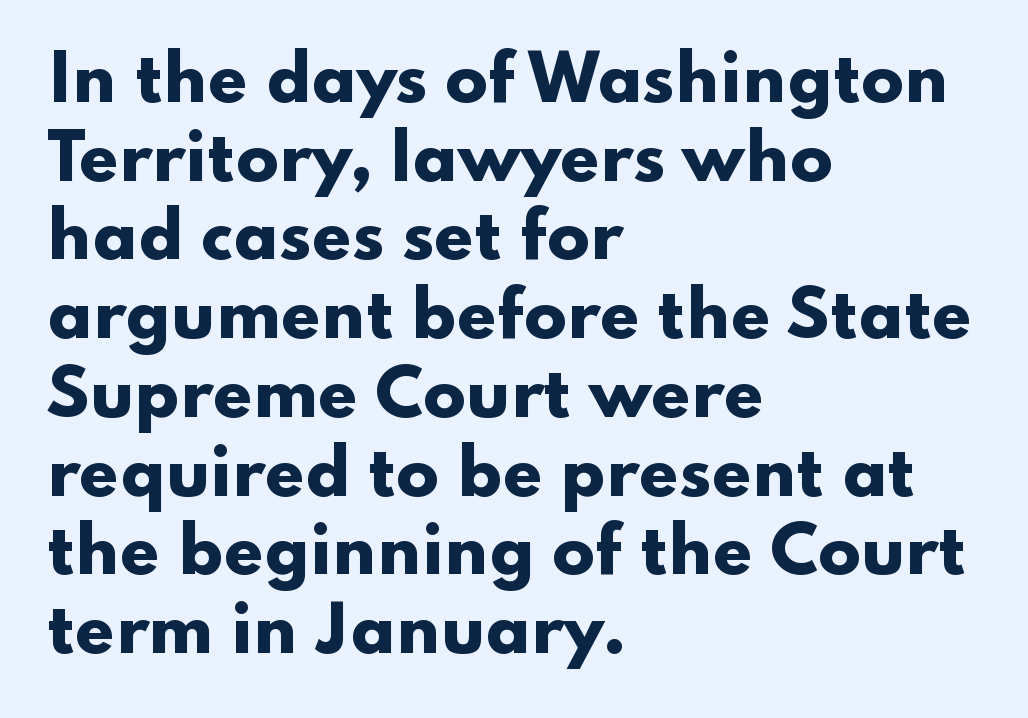
The image shows 63 px heavy, wide sans-serif type, upright; set left-aligned, normal line spacing (1.25x), normal letter spacing, not underlined; low stroke contrast and a small x-height.
